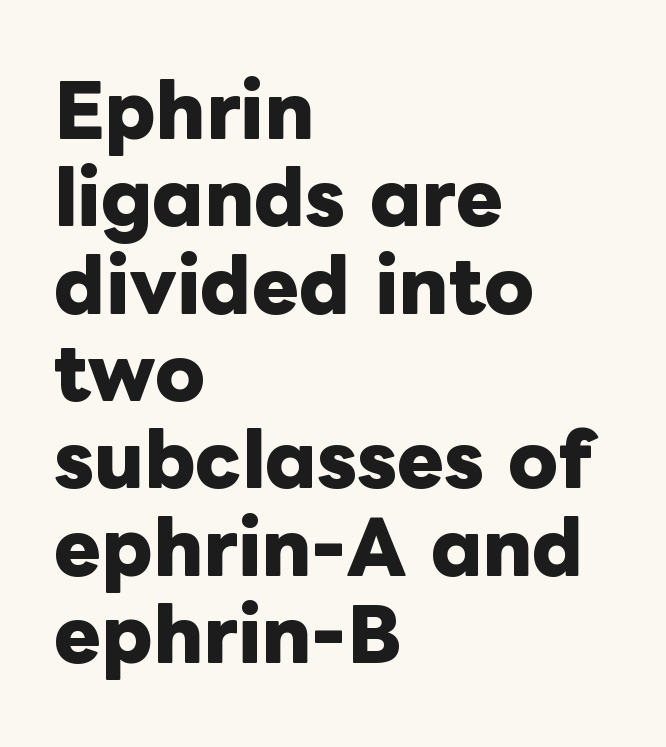
The image shows 71 px heavy type, upright; set left-aligned, line spacing 1.23x, normal letter spacing, not underlined; low stroke contrast and a medium x-height.
